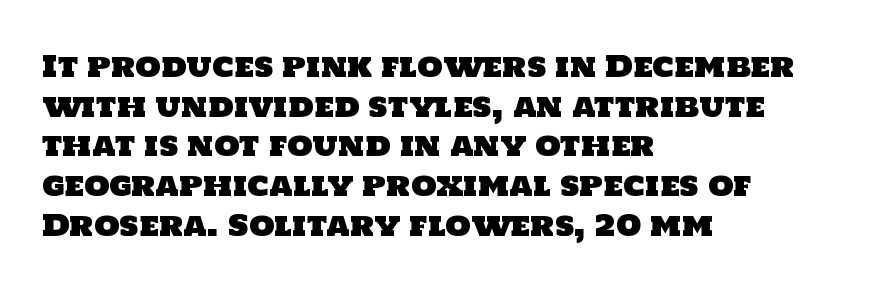
Q: Is the typeface a serif or a sans-serif typeface? A: Sans-serif.
Q: Is the text underlined? A: No.
Q: How is the paragraph aligned? A: Left-aligned.
Q: Is the spacing between letters normal or unusually wide? A: Normal.
Q: Is the spacing between lines tight, normal or loose? A: Normal.
Q: Width (condensed, normal, or wide)? A: Normal.
Q: Stroke contrast? A: Low.
Q: x-height? A: Large.
Q: Monospaced? A: No.
